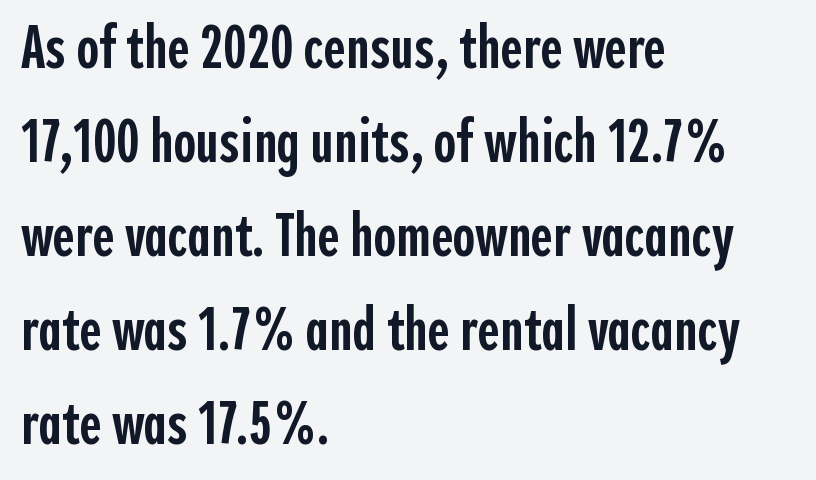
{"serif": "no", "italic": "no", "bold": "semi", "weight": "semibold", "width": "condensed", "x_height": "medium", "monospaced": "no", "underline": "no", "align": "left", "line_spacing": "normal", "line_spacing_ratio": 1.54, "letter_spacing": "normal", "letter_spacing_em": 0.0, "glyph_px": 61}
